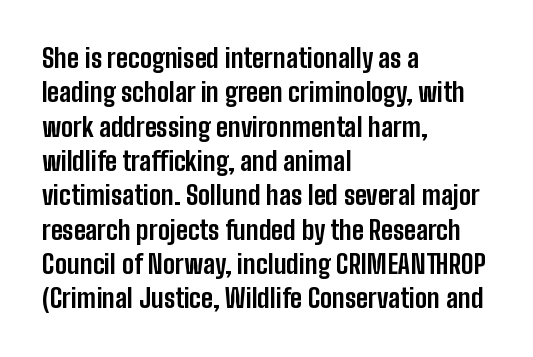
{"italic": "no", "bold": "yes", "underline": "no", "align": "left", "line_spacing": "normal", "line_spacing_ratio": 1.32, "letter_spacing": "normal", "letter_spacing_em": 0.0, "glyph_px": 26}
